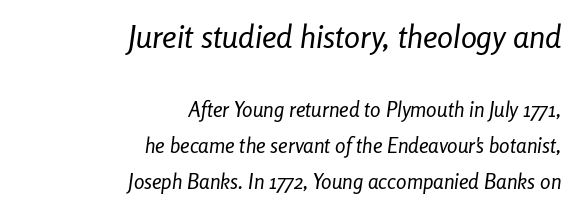
{"italic": "yes", "lean": "right", "slant_degrees": 8, "bold": "no", "weight": "regular", "width": "condensed", "stroke_contrast": "low", "x_height": "medium", "monospaced": "no", "underline": "no", "align": "right", "line_spacing_ratio": 1.71, "letter_spacing": "normal", "letter_spacing_em": 0.0, "larger_block": "first", "size_ratio": 1.52, "glyph_px": 32}
